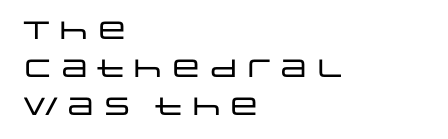
The image shows 25 px text type, upright; set left-aligned, normal line spacing (1.52x), normal letter spacing, not underlined.
